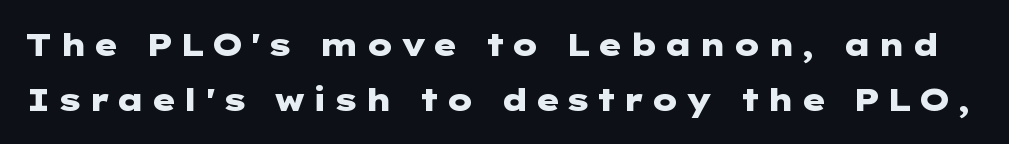
Q: Is the text bold? A: Yes.
Q: Is the text italic (slanted)? A: No, it is upright.
Q: Is the typeface a serif or a sans-serif typeface? A: Sans-serif.
Q: Is the text underlined? A: No.
Q: Width (condensed, normal, or wide)? A: Wide.
Q: Stroke contrast? A: Low.
Q: x-height? A: Medium.
